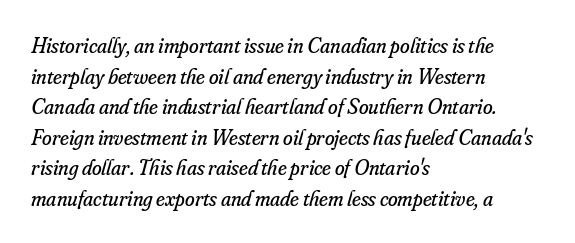
The image shows 22 px text type, italic (leaning right); set left-aligned, normal line spacing (1.39x), normal letter spacing, not underlined.
